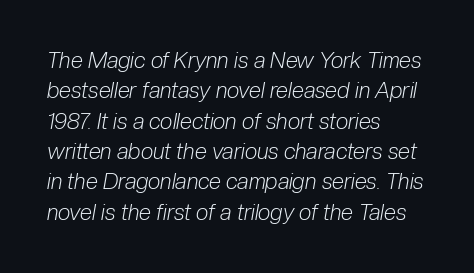
Q: Is the text bold? A: No.
Q: Is the text italic (slanted)? A: Yes, it leans right by about 10 degrees.
Q: Is the text underlined? A: No.
Q: How is the paragraph aligned? A: Left-aligned.
Q: Is the spacing between letters normal or unusually wide? A: Normal.
Q: Is the spacing between lines tight, normal or loose? A: Normal.
